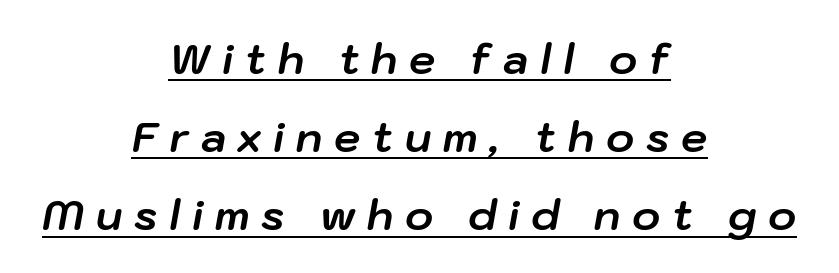
{"italic": "yes", "lean": "right", "slant_degrees": 10, "bold": "yes", "weight": "bold", "width": "normal", "stroke_contrast": "low", "x_height": "medium", "monospaced": "no", "underline": "yes", "align": "center", "line_spacing_ratio": 1.86, "letter_spacing": "wide", "letter_spacing_em": 0.28, "glyph_px": 42}
